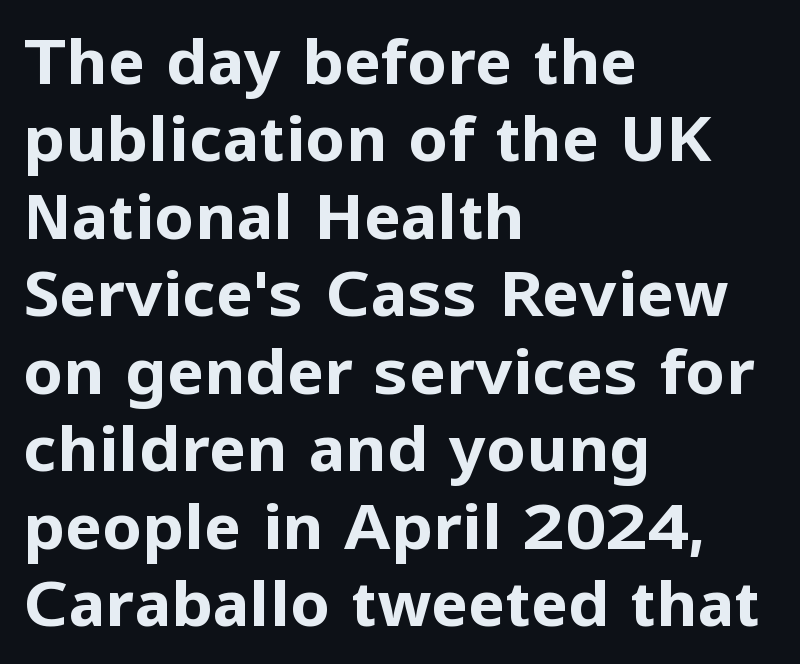
The image shows 63 px bold sans-serif type, upright; set left-aligned, line spacing 1.23x, normal letter spacing, not underlined; low stroke contrast and a medium x-height.
